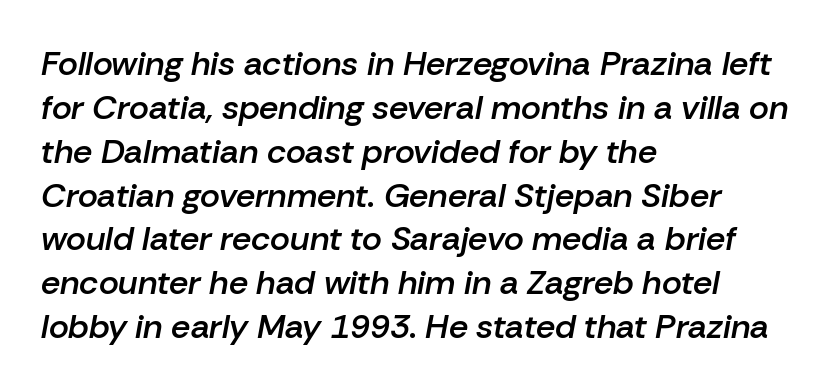
The image shows 34 px semibold type, italic (leaning right); set left-aligned, normal line spacing (1.29x), normal letter spacing, not underlined; low stroke contrast and a medium x-height.
